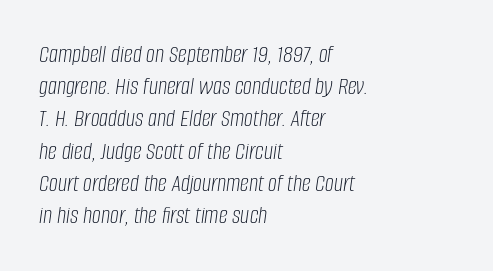
The image shows 25 px text type, italic (leaning right); set left-aligned, normal line spacing (1.29x), normal letter spacing, not underlined.
